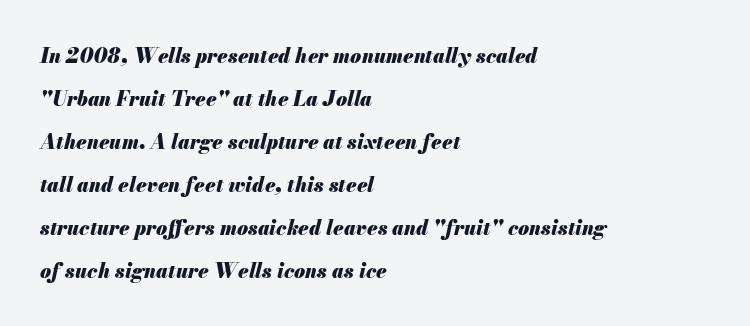
The image shows 20 px bold type, italic (leaning right); set left-aligned, loose line spacing (2.15x), normal letter spacing, not underlined.
